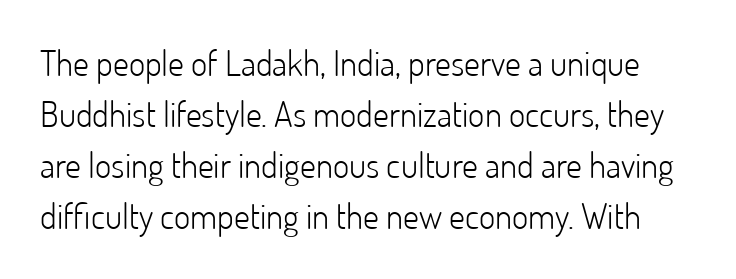
{"serif": "no", "italic": "no", "bold": "no", "weight": "light", "width": "normal", "stroke_contrast": "low", "x_height": "small", "monospaced": "no", "underline": "no", "line_spacing": "normal", "line_spacing_ratio": 1.46, "letter_spacing": "normal", "letter_spacing_em": 0.0, "glyph_px": 35}
